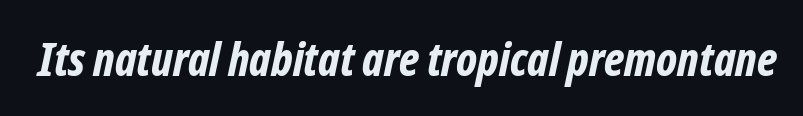
{"italic": "yes", "lean": "right", "slant_degrees": 12, "bold": "yes", "weight": "bold", "width": "condensed", "stroke_contrast": "low", "x_height": "medium", "monospaced": "no", "underline": "no", "letter_spacing": "normal", "letter_spacing_em": 0.0, "glyph_px": 46}
